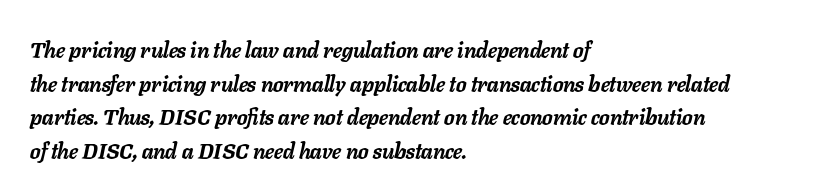
{"italic": "yes", "lean": "right", "slant_degrees": 11, "bold": "yes", "underline": "no", "align": "left", "line_spacing": "normal", "line_spacing_ratio": 1.53, "letter_spacing": "normal", "letter_spacing_em": 0.0, "glyph_px": 22}
